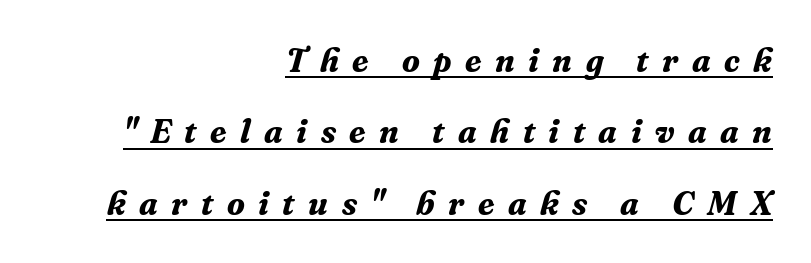
{"serif": "yes", "italic": "yes", "lean": "right", "slant_degrees": 16, "bold": "yes", "weight": "bold", "width": "normal", "stroke_contrast": "medium", "x_height": "medium", "monospaced": "no", "underline": "yes", "align": "right", "line_spacing": "loose", "line_spacing_ratio": 2.16, "letter_spacing": "wide", "letter_spacing_em": 0.41, "glyph_px": 33}
